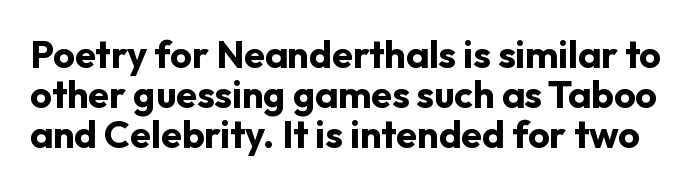
Every stem runs plumb, perpendicular to the baseline. On the weight axis this lands at bold, roughly 700. Proportional: the letters do not fall into vertical columns. No word sits above an underline. Tracking value appears to be zero — textbook default spacing. Check where the strokes stop: nothing finishes them off — pure sans.
